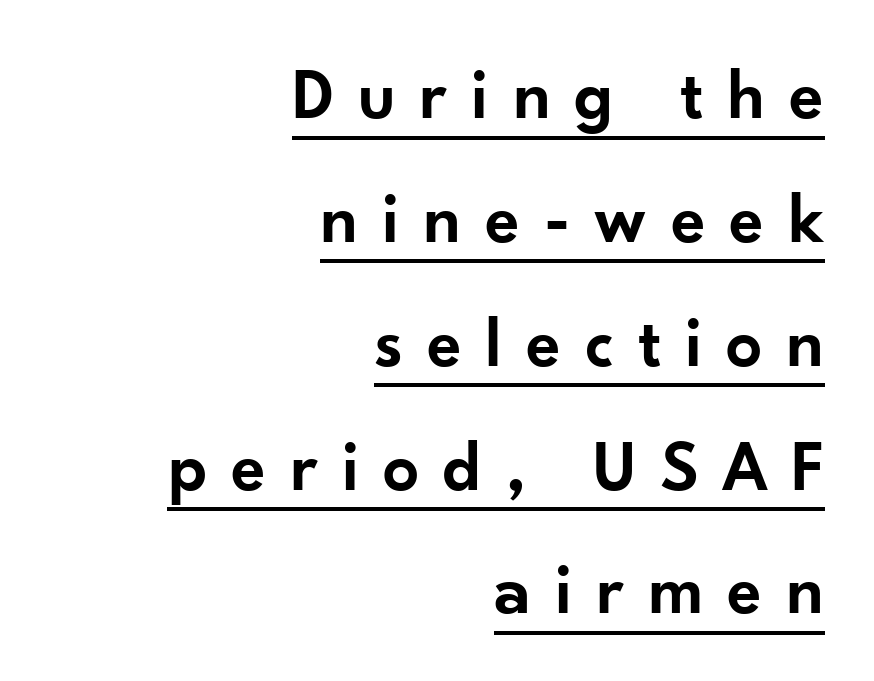
The image shows 72 px semibold sans-serif type, upright; set right-aligned, line spacing 1.72x, unusually wide letter spacing (+0.33 em), underlined; low stroke contrast and a small x-height.
